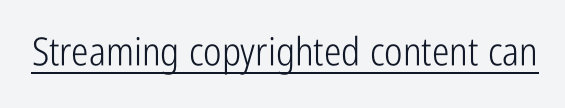
The typeface chosen for these lines omits serifs. Somebody hit Ctrl+U on this one — the words are underlined. The strokes are not fattened; the text isn't bold. Ascenders rise straight up at ninety degrees.
